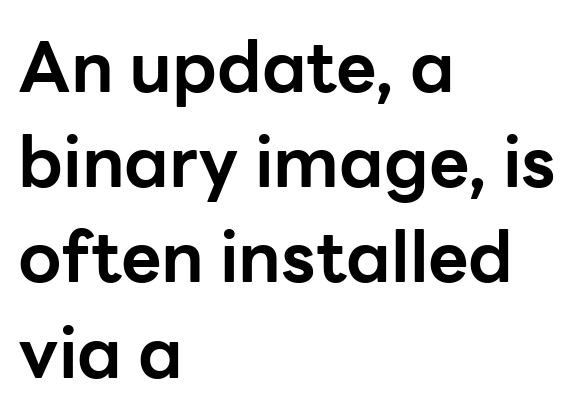
The image shows 70 px bold sans-serif type, upright; set left-aligned, normal line spacing (1.36x), normal letter spacing, not underlined; low stroke contrast and a medium x-height.
